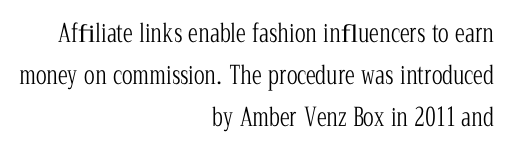
{"italic": "no", "bold": "no", "underline": "no", "align": "right", "line_spacing": "normal", "line_spacing_ratio": 1.69, "letter_spacing": "normal", "letter_spacing_em": 0.0, "glyph_px": 25}
